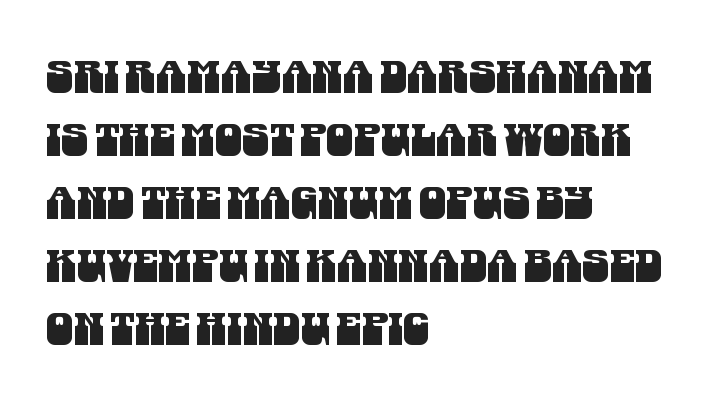
The image shows 44 px condensed sans-serif type; set left-aligned, normal line spacing (1.43x), normal letter spacing, not underlined; medium stroke contrast and a large x-height.
